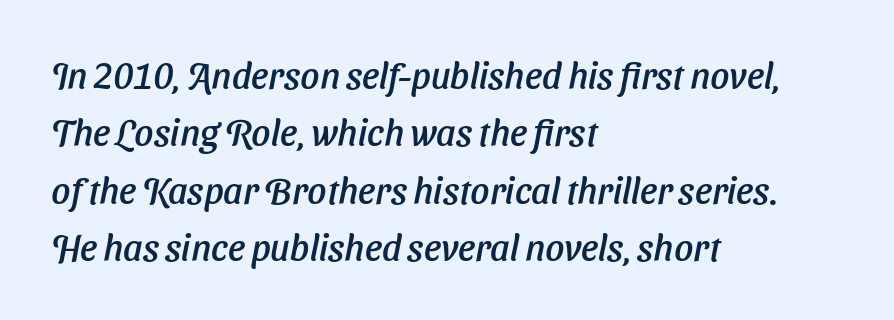
{"italic": "yes", "lean": "right", "slant_degrees": 11, "width": "normal", "stroke_contrast": "low", "x_height": "medium", "monospaced": "no", "underline": "no", "align": "left", "line_spacing": "normal", "line_spacing_ratio": 1.55, "letter_spacing": "normal", "letter_spacing_em": 0.0, "glyph_px": 37}
